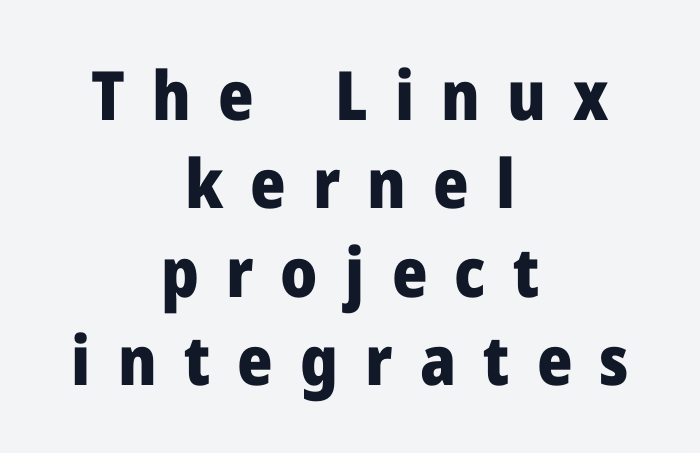
Q: Is the text bold? A: Yes.
Q: Is the text italic (slanted)? A: No, it is upright.
Q: Is the typeface a serif or a sans-serif typeface? A: Sans-serif.
Q: Is the text underlined? A: No.
Q: How is the paragraph aligned? A: Centered.
Q: Is the spacing between letters normal or unusually wide? A: Unusually wide.
Q: Is the spacing between lines tight, normal or loose? A: Normal.
Q: Width (condensed, normal, or wide)? A: Normal.
Q: Stroke contrast? A: Low.
Q: x-height? A: Medium.
Q: Monospaced? A: No.
